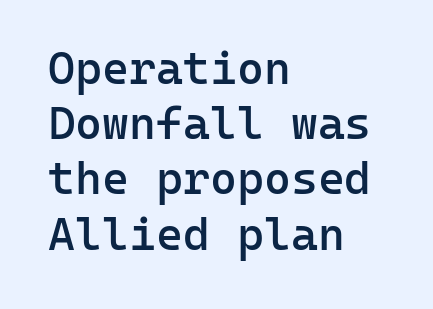
A sans-serif font was chosen for this passage. Reading down the block, your eye returns to a fixed left position each line. Here the designer chose a console-style face with uniform glyph widths. This is moderately heavy type, rendered in semibold.
